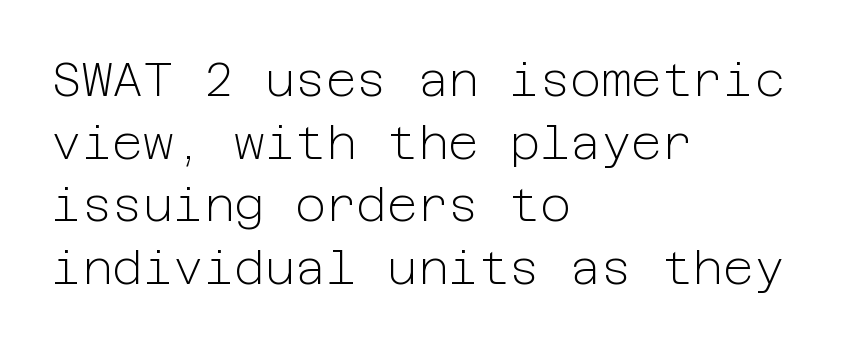
The image shows 47 px light sans-serif type, upright; set left-aligned, normal line spacing (1.33x), normal letter spacing, not underlined; low stroke contrast and a medium x-height.
